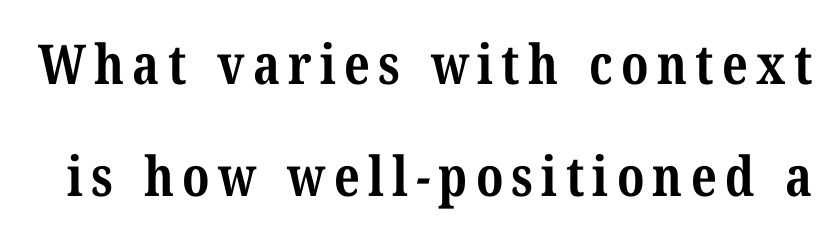
{"serif": "yes", "bold": "yes", "weight": "bold", "width": "condensed", "stroke_contrast": "medium", "x_height": "medium", "monospaced": "no", "underline": "no", "line_spacing": "loose", "line_spacing_ratio": 2.03, "glyph_px": 55}
